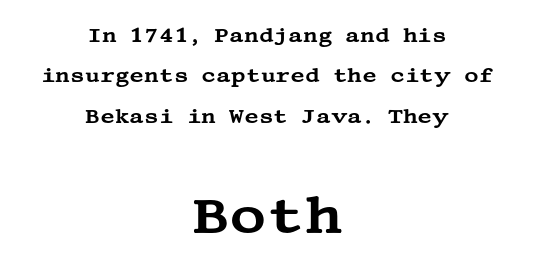
The image shows 51 px wide serif type, upright; set centered, loose line spacing (2.02x), normal letter spacing, not underlined; the second (bottom) block is 2.55x larger; medium stroke contrast and a large x-height.
